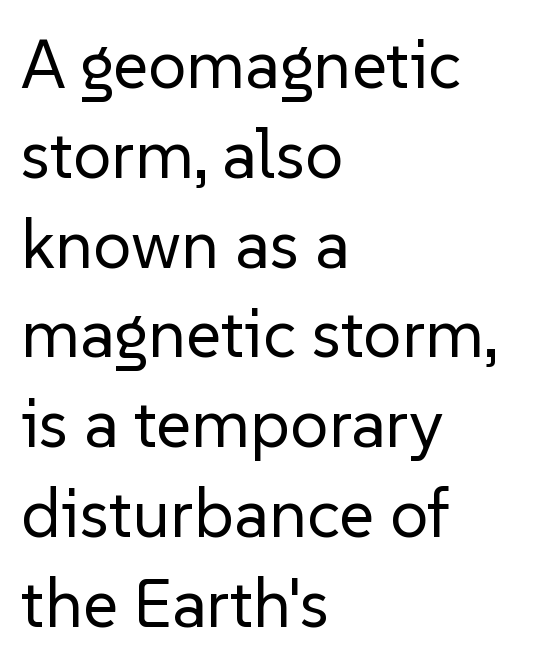
{"serif": "no", "italic": "no", "bold": "no", "weight": "regular", "width": "normal", "stroke_contrast": "low", "x_height": "medium", "monospaced": "no", "underline": "no", "align": "left", "line_spacing": "normal", "line_spacing_ratio": 1.32, "letter_spacing": "normal", "letter_spacing_em": 0.0, "glyph_px": 68}
